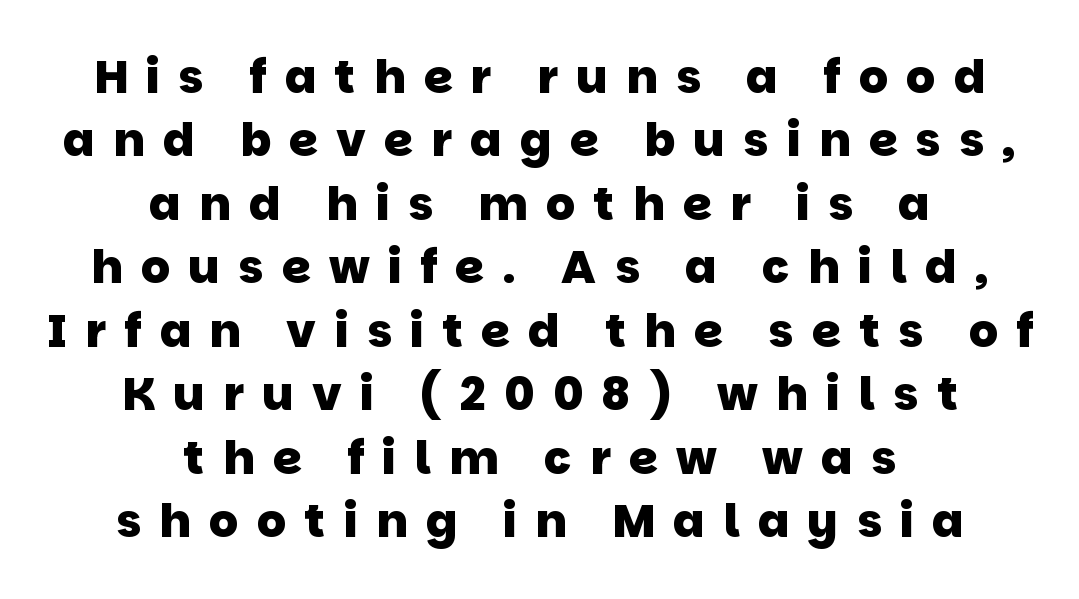
{"serif": "no", "bold": "yes", "weight": "heavy", "width": "normal", "stroke_contrast": "low", "x_height": "large", "monospaced": "no", "underline": "no", "align": "center", "line_spacing": "normal", "line_spacing_ratio": 1.38, "letter_spacing": "wide", "letter_spacing_em": 0.4, "glyph_px": 46}
